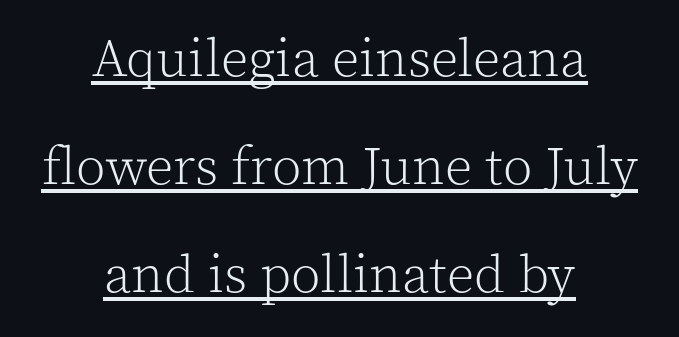
{"serif": "yes", "italic": "no", "bold": "no", "weight": "light", "width": "normal", "x_height": "medium", "monospaced": "no", "underline": "yes", "align": "center", "line_spacing": "loose", "line_spacing_ratio": 2.0, "letter_spacing": "normal", "letter_spacing_em": 0.0, "glyph_px": 54}
